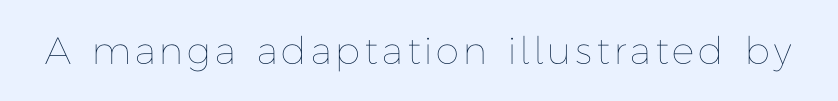
Q: Is the text bold? A: No.
Q: Is the text italic (slanted)? A: No, it is upright.
Q: Is the text underlined? A: No.
Q: Width (condensed, normal, or wide)? A: Normal.
Q: Stroke contrast? A: Low.
Q: x-height? A: Medium.
Q: Monospaced? A: No.
